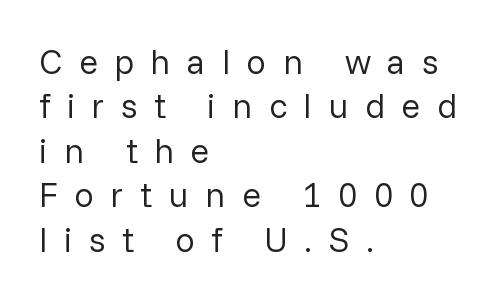
Q: Is the text bold? A: No.
Q: Is the text italic (slanted)? A: No, it is upright.
Q: Is the typeface a serif or a sans-serif typeface? A: Sans-serif.
Q: Is the text underlined? A: No.
Q: How is the paragraph aligned? A: Left-aligned.
Q: Is the spacing between letters normal or unusually wide? A: Unusually wide.
Q: Is the spacing between lines tight, normal or loose? A: Normal.
Q: Width (condensed, normal, or wide)? A: Normal.
Q: Stroke contrast? A: Low.
Q: x-height? A: Medium.
Q: Monospaced? A: No.
